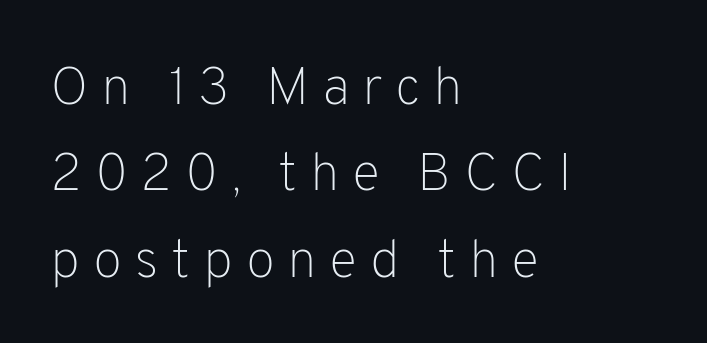
{"serif": "no", "italic": "no", "bold": "no", "weight": "light", "width": "normal", "stroke_contrast": "low", "x_height": "medium", "monospaced": "no", "underline": "no", "align": "left", "line_spacing": "normal", "line_spacing_ratio": 1.6, "letter_spacing": "wide", "letter_spacing_em": 0.23, "glyph_px": 54}
